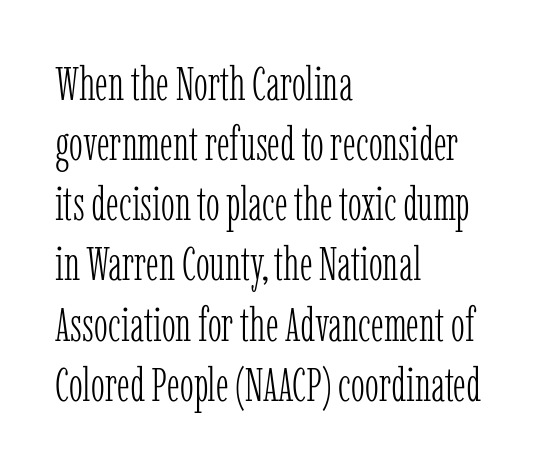
Which margin do the lines hug? The left one — the right edge is uneven. Designer's note — italics off, roman on. To sum up the face: it has serifs. Characters follow at the spacing the type designer built in. The block of text has a typical density, with ordinary space between rows. Rule under the text: the space is simply empty.
